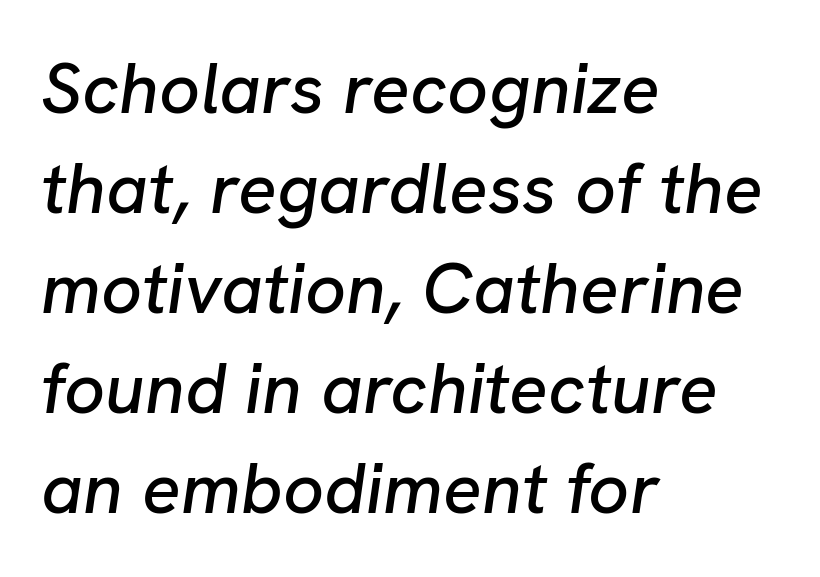
A typesetter would mark this as italic. How are the letters spaced? Ordinarily, with no added tracking. Notice how descenders clear the ascenders below comfortably — that's standard leading. Short and long lines alike share a common starting point at left. A typesetter would call this proportional, since set widths differ per character. A bare baseline throughout the passage.
